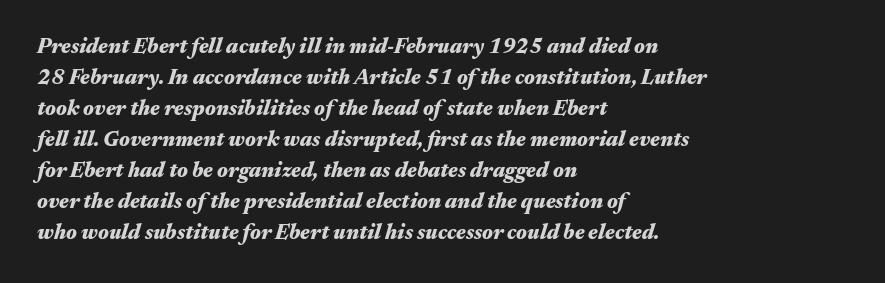
Q: Is the text bold? A: Yes.
Q: Is the text italic (slanted)? A: Yes, it leans right by about 17 degrees.
Q: Is the text underlined? A: No.
Q: How is the paragraph aligned? A: Left-aligned.
Q: Is the spacing between letters normal or unusually wide? A: Normal.
Q: Is the spacing between lines tight, normal or loose? A: Normal.
